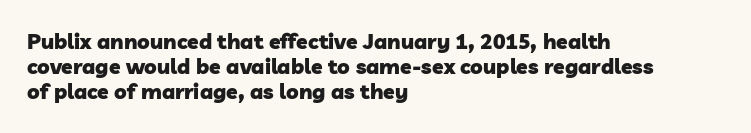
A clean baseline with only descenders dipping below it. Plenty of ink on the page — the face is bold. The lines in this sample share a left origin and differ only in where they stop. Default kerning and tracking; the words read as compact shapes.
